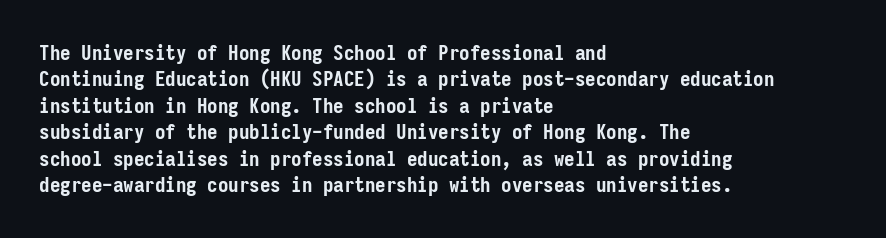
What weight is shown? A full bold with thick strokes. The lettering holds an erect, upright posture throughout. Plain, unruled lines of type. The rendering keeps characters at their native spacing. Leading: standard.
